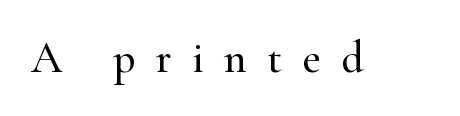
Looks like regular typesetting: each glyph gets only the width it needs. Ascenders rise straight up at ninety degrees. A typesetter would label this face a serif. The tracking jumps out immediately: characters are airy and widely separated. Clear beneath every line of the passage.
